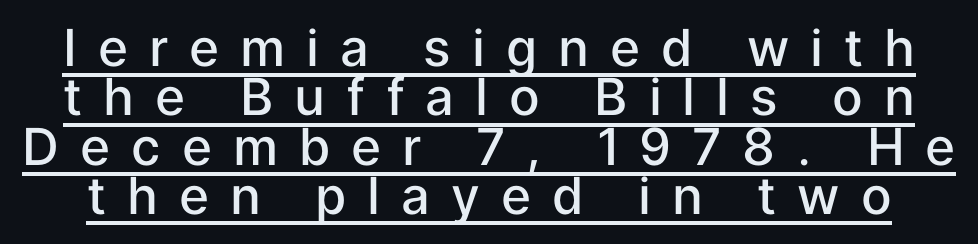
Q: Is the text bold? A: Semi-bold.
Q: Is the text italic (slanted)? A: No, it is upright.
Q: Is the typeface a serif or a sans-serif typeface? A: Sans-serif.
Q: Is the text underlined? A: Yes.
Q: Is the spacing between letters normal or unusually wide? A: Unusually wide.
Q: Is the spacing between lines tight, normal or loose? A: Tight.
Q: Width (condensed, normal, or wide)? A: Normal.
Q: Stroke contrast? A: Low.
Q: x-height? A: Medium.
Q: Monospaced? A: No.
